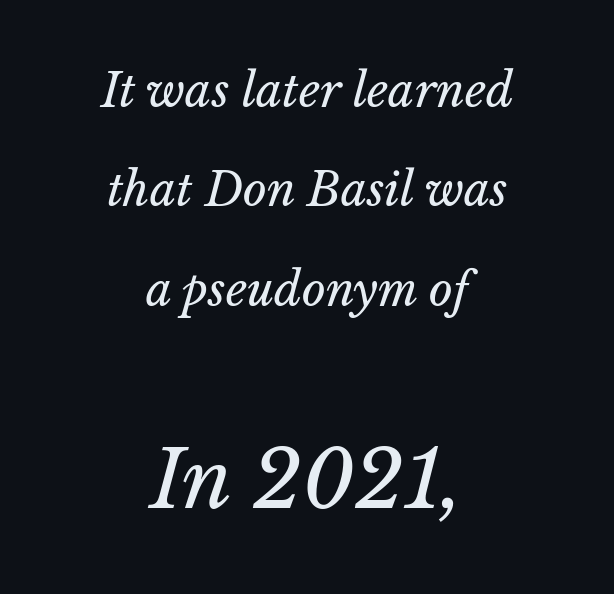
The image shows 80 px regular-weight type, italic (leaning right); set centered, loose line spacing (2.16x), normal letter spacing, not underlined; the second (bottom) block is 1.74x larger; low stroke contrast and a medium x-height.
